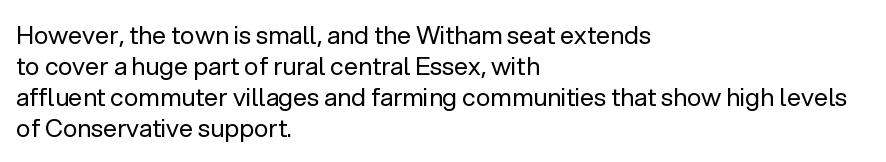
{"italic": "no", "bold": "no", "underline": "no", "align": "left", "line_spacing_ratio": 1.24, "letter_spacing": "normal", "letter_spacing_em": 0.0, "glyph_px": 25}
